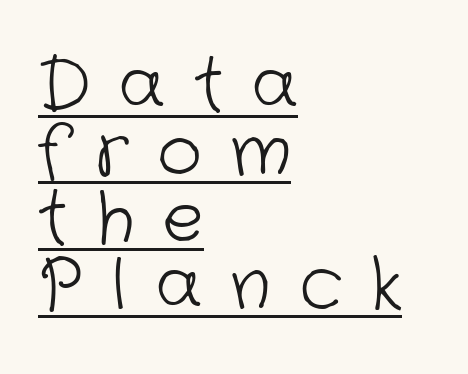
Q: Is the text bold? A: No.
Q: Is the typeface a serif or a sans-serif typeface? A: Sans-serif.
Q: Is the text underlined? A: Yes.
Q: How is the paragraph aligned? A: Left-aligned.
Q: Is the spacing between letters normal or unusually wide? A: Unusually wide.
Q: Is the spacing between lines tight, normal or loose? A: Tight.
Q: Width (condensed, normal, or wide)? A: Normal.
Q: Stroke contrast? A: Low.
Q: x-height? A: Medium.
Q: Monospaced? A: No.
